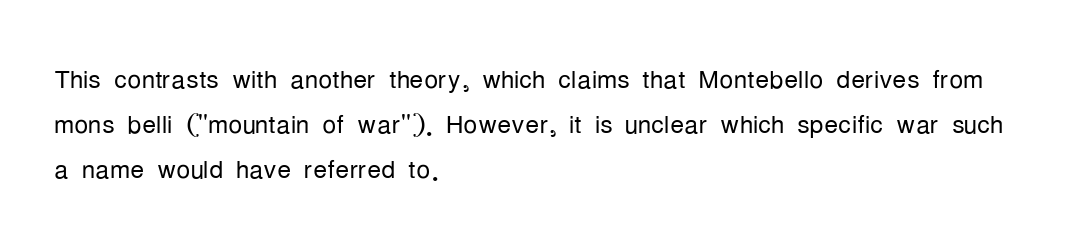
Q: Is the text bold? A: No.
Q: Is the text italic (slanted)? A: No, it is upright.
Q: Is the typeface a serif or a sans-serif typeface? A: Sans-serif.
Q: Is the text underlined? A: No.
Q: How is the paragraph aligned? A: Left-aligned.
Q: Is the spacing between letters normal or unusually wide? A: Normal.
Q: Is the spacing between lines tight, normal or loose? A: Normal.
Q: Width (condensed, normal, or wide)? A: Condensed.
Q: Stroke contrast? A: Low.
Q: x-height? A: Medium.
Q: Monospaced? A: No.
